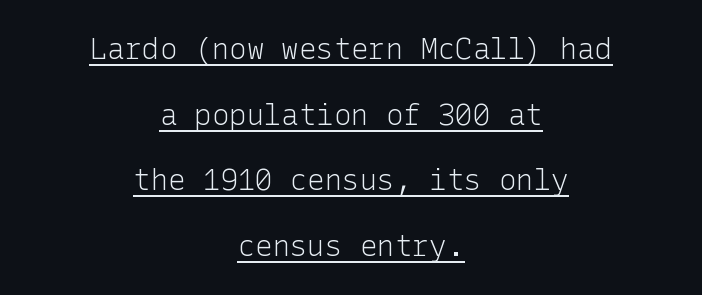
{"serif": "no", "italic": "no", "bold": "no", "weight": "light", "width": "normal", "stroke_contrast": "low", "x_height": "medium", "underline": "yes", "align": "center", "line_spacing": "loose", "line_spacing_ratio": 2.26, "letter_spacing": "normal", "letter_spacing_em": 0.0, "glyph_px": 29}
